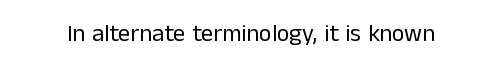
Q: Is the text bold? A: No.
Q: Is the text italic (slanted)? A: No, it is upright.
Q: Is the text underlined? A: No.
Q: Is the spacing between letters normal or unusually wide? A: Normal.
